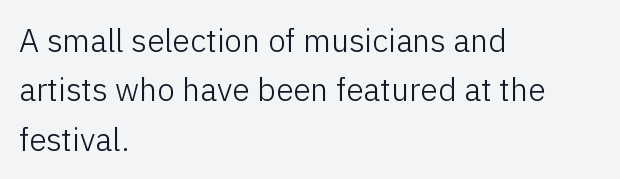
{"serif": "no", "italic": "no", "bold": "no", "weight": "light", "width": "normal", "stroke_contrast": "low", "x_height": "medium", "monospaced": "no", "underline": "no", "align": "left", "line_spacing": "normal", "line_spacing_ratio": 1.54, "letter_spacing": "normal", "letter_spacing_em": 0.0, "glyph_px": 32}
